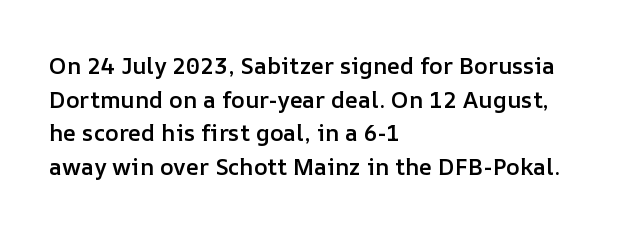
Is there any slant? The stems are plumb. Decoration check: the copy has no underline. Nothing unusual about the tracking: characters are spaced as the font intends. What weight is shown? A semibold, between regular and bold. The setting favours the left margin, as ordinary paragraphs usually do.
